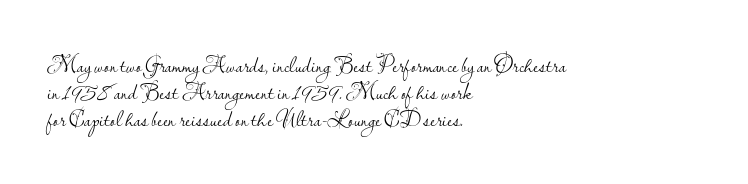
Q: Is the text bold? A: No.
Q: Is the text italic (slanted)? A: Yes.
Q: Is the text underlined? A: No.
Q: How is the paragraph aligned? A: Left-aligned.
Q: Is the spacing between letters normal or unusually wide? A: Normal.
